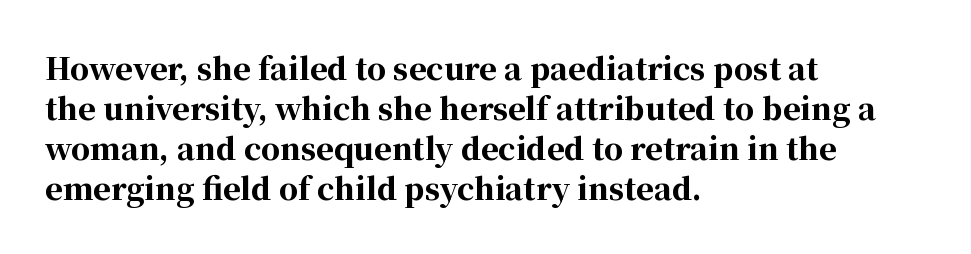
Q: Is the text bold? A: Yes.
Q: Is the text italic (slanted)? A: No, it is upright.
Q: Is the typeface a serif or a sans-serif typeface? A: Serif.
Q: Is the text underlined? A: No.
Q: How is the paragraph aligned? A: Left-aligned.
Q: Is the spacing between letters normal or unusually wide? A: Normal.
Q: Is the spacing between lines tight, normal or loose? A: Normal.
Q: Width (condensed, normal, or wide)? A: Normal.
Q: Stroke contrast? A: High.
Q: x-height? A: Medium.
Q: Monospaced? A: No.
